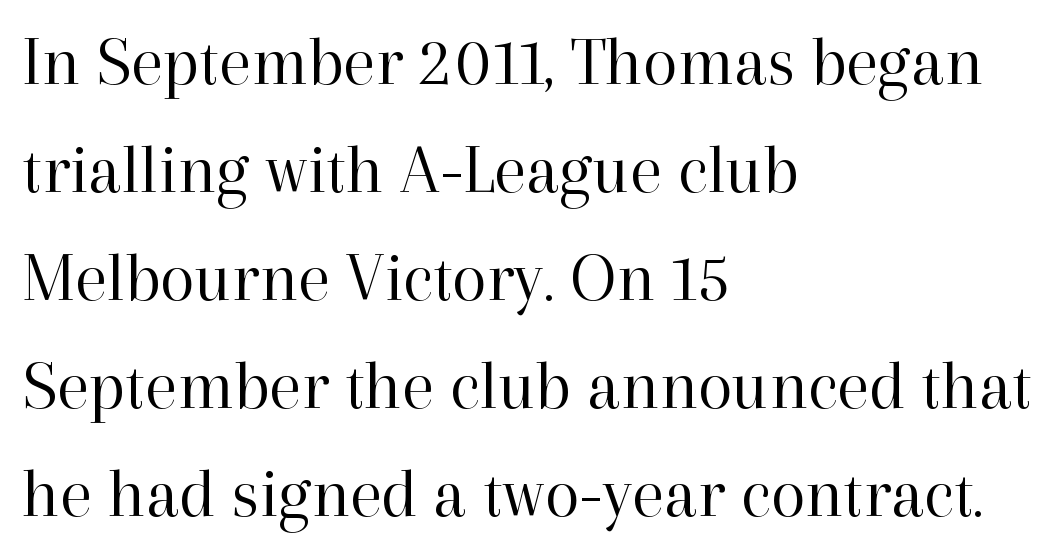
{"serif": "yes", "italic": "no", "bold": "no", "weight": "regular", "width": "normal", "stroke_contrast": "high", "x_height": "medium", "monospaced": "no", "underline": "no", "align": "left", "line_spacing": "normal", "line_spacing_ratio": 1.52, "letter_spacing": "normal", "letter_spacing_em": 0.0, "glyph_px": 71}
